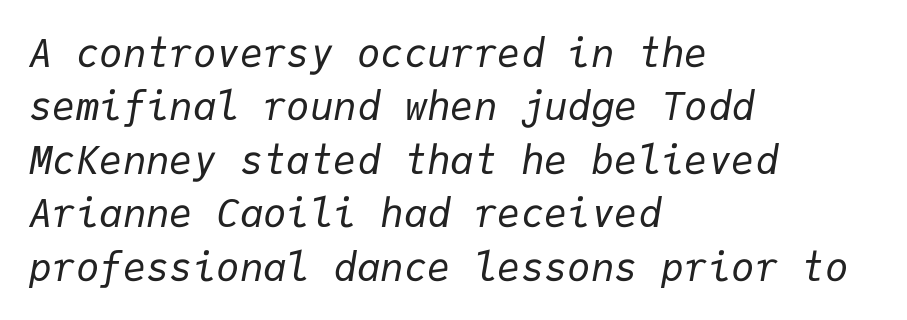
Q: Is the text bold? A: No.
Q: Is the text italic (slanted)? A: Yes, it leans right by about 9 degrees.
Q: Is the text underlined? A: No.
Q: How is the paragraph aligned? A: Left-aligned.
Q: Is the spacing between letters normal or unusually wide? A: Normal.
Q: Is the spacing between lines tight, normal or loose? A: Normal.
Q: Width (condensed, normal, or wide)? A: Normal.
Q: Stroke contrast? A: Low.
Q: x-height? A: Medium.
Q: Monospaced? A: Yes.
